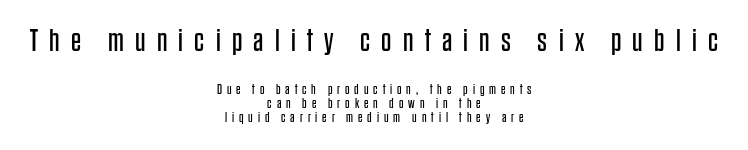
Q: Is the text bold? A: No.
Q: Is the text italic (slanted)? A: No, it is upright.
Q: Is the typeface a serif or a sans-serif typeface? A: Sans-serif.
Q: Is the text underlined? A: No.
Q: How is the paragraph aligned? A: Centered.
Q: Is the spacing between letters normal or unusually wide? A: Unusually wide.
Q: Is the spacing between lines tight, normal or loose? A: Tight.
Q: Which block of text is set in a larger size, the first (top) or the second (bottom)? A: The first (top) one.
Q: Width (condensed, normal, or wide)? A: Condensed.
Q: Stroke contrast? A: Low.
Q: x-height? A: Large.
Q: Monospaced? A: No.
